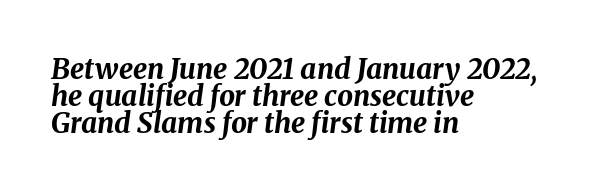
Q: Is the text bold? A: Yes.
Q: Is the text italic (slanted)? A: Yes, it leans right by about 8 degrees.
Q: Is the text underlined? A: No.
Q: How is the paragraph aligned? A: Left-aligned.
Q: Is the spacing between letters normal or unusually wide? A: Normal.
Q: Is the spacing between lines tight, normal or loose? A: Tight.
Q: Width (condensed, normal, or wide)? A: Normal.
Q: Stroke contrast? A: Medium.
Q: x-height? A: Medium.
Q: Monospaced? A: No.
